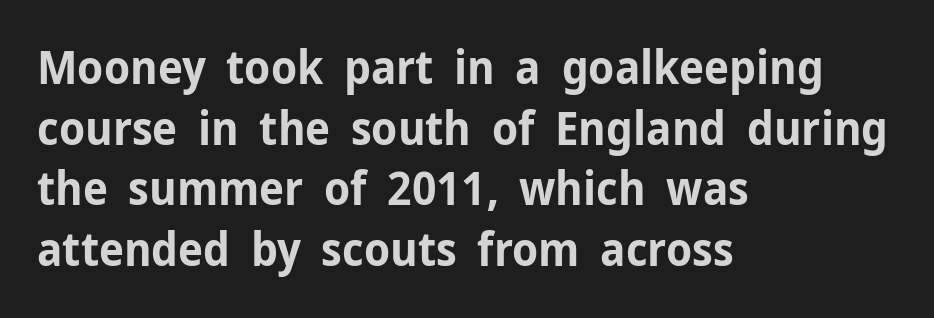
Q: Is the text bold? A: Yes.
Q: Is the text italic (slanted)? A: No, it is upright.
Q: Is the typeface a serif or a sans-serif typeface? A: Sans-serif.
Q: Is the text underlined? A: No.
Q: How is the paragraph aligned? A: Left-aligned.
Q: Is the spacing between letters normal or unusually wide? A: Normal.
Q: Is the spacing between lines tight, normal or loose? A: Normal.
Q: Width (condensed, normal, or wide)? A: Normal.
Q: Stroke contrast? A: Low.
Q: x-height? A: Medium.
Q: Monospaced? A: No.
